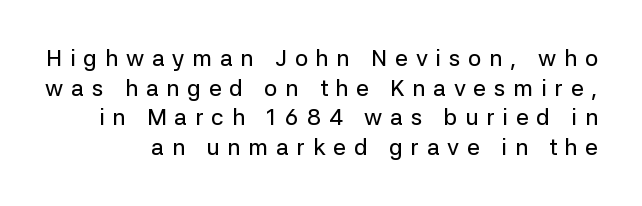
Q: Is the text italic (slanted)? A: No, it is upright.
Q: Is the text underlined? A: No.
Q: Is the spacing between letters normal or unusually wide? A: Unusually wide.
Q: Is the spacing between lines tight, normal or loose? A: Normal.
